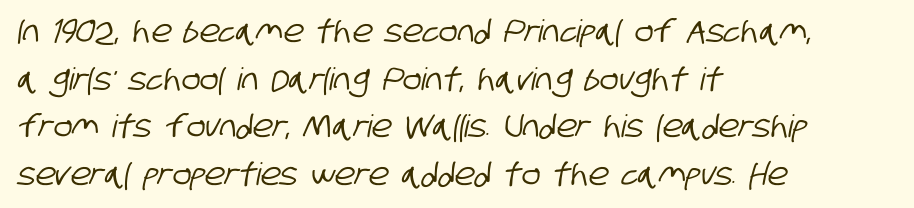
{"serif": "no", "width": "condensed", "stroke_contrast": "low", "x_height": "large", "monospaced": "no", "underline": "no", "align": "left", "line_spacing": "normal", "line_spacing_ratio": 1.54, "letter_spacing": "normal", "letter_spacing_em": 0.0, "glyph_px": 31}
